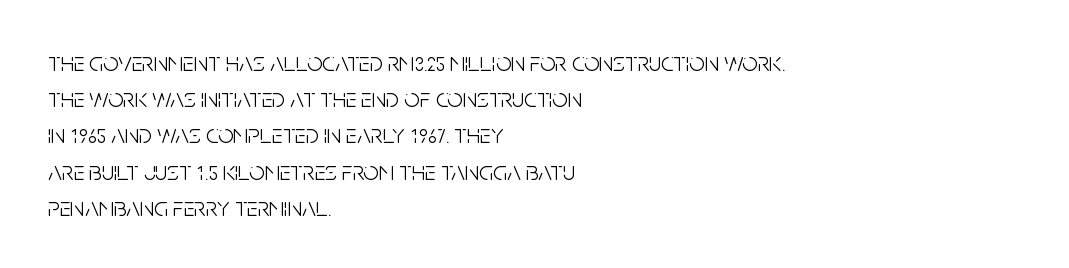
The image shows 27 px text type, upright; set left-aligned, normal line spacing (1.34x), normal letter spacing, not underlined.
